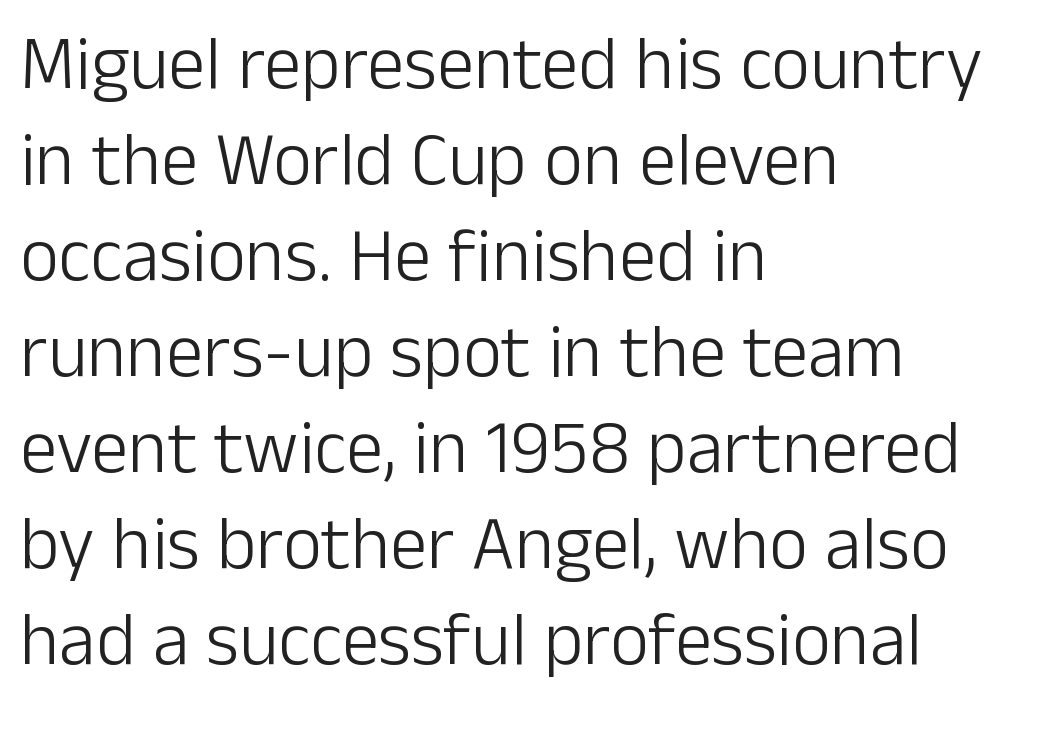
The letters sit at their default tracking, neither squeezed nor spread. These lines are rendered in a variable-pitch font. Stroke terminals: plain, sans-serif. These lines are set flush left with a ragged right edge. Stems and bowls with no extra thickness — not bold. Does the leading feel generous? No, just average.
